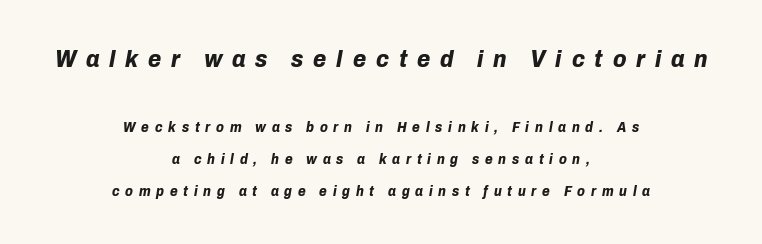
Centered paragraph, ragged on both sides. Emphasis-style slanted type is in use. Short note: letters widely spaced. A great deal of white space separates one row of letters from the next. Bold? Absolutely — the strokes are thick and heavy. Between these two stacked blocks, the higher one wins on size.
